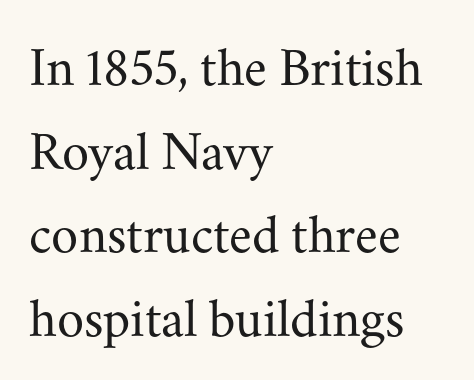
This sample is left-justified, so line endings fall wherever the words run out. The passage shown is typed in a proportional face where columns would drift. Compared with typical body copy, the letter spacing here is the same. Unbolded letterforms with no extra heft.
